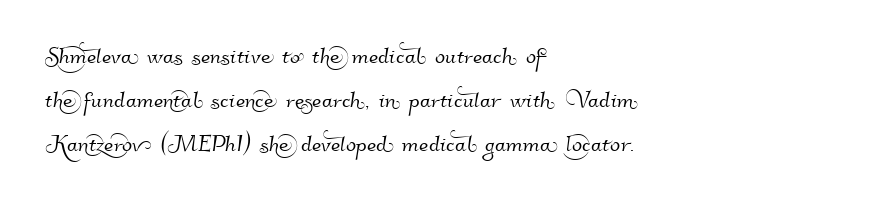
Spacing verdict: proportional, widths tailored to each character. Is this a sans? Yes — the strokes have no serifs. Typeset ragged right — the left edge is the straight one. How would I describe the line gaps? Plain and ordinary.
